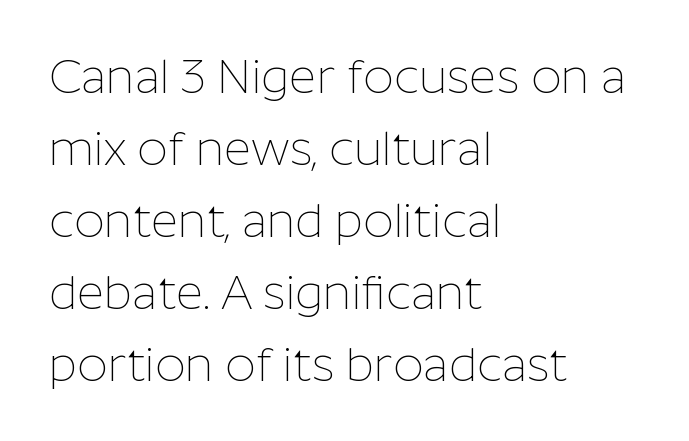
{"serif": "no", "italic": "no", "bold": "no", "weight": "thin", "width": "normal", "stroke_contrast": "low", "x_height": "medium", "monospaced": "no", "underline": "no", "align": "left", "line_spacing": "normal", "line_spacing_ratio": 1.53, "letter_spacing": "normal", "letter_spacing_em": 0.0, "glyph_px": 47}
